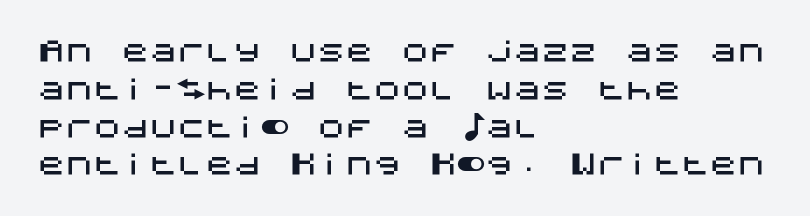
The image shows 28 px sans-serif type, upright; set left-aligned, normal line spacing (1.35x), normal letter spacing, not underlined; medium stroke contrast and a large x-height.
